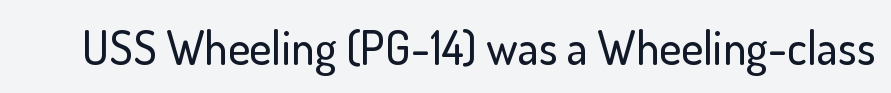
{"serif": "no", "italic": "no", "width": "normal", "stroke_contrast": "low", "x_height": "small", "monospaced": "no", "underline": "no", "letter_spacing": "normal", "letter_spacing_em": 0.0, "glyph_px": 47}
